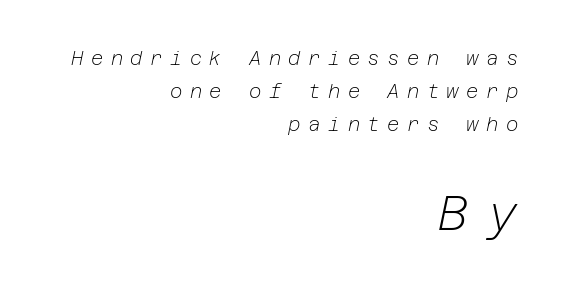
{"italic": "yes", "lean": "right", "slant_degrees": 12, "bold": "no", "weight": "light", "width": "normal", "stroke_contrast": "low", "x_height": "medium", "underline": "no", "align": "right", "line_spacing_ratio": 1.74, "letter_spacing": "wide", "letter_spacing_em": 0.39, "larger_block": "second", "size_ratio": 2.53, "glyph_px": 48}
